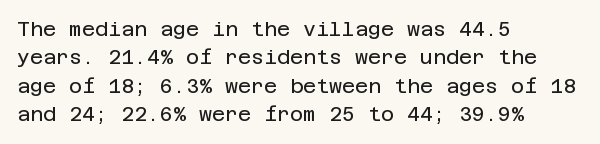
{"italic": "no", "bold": "no", "underline": "no", "align": "left", "line_spacing": "normal", "line_spacing_ratio": 1.42, "letter_spacing": "normal", "letter_spacing_em": 0.0, "glyph_px": 20}
